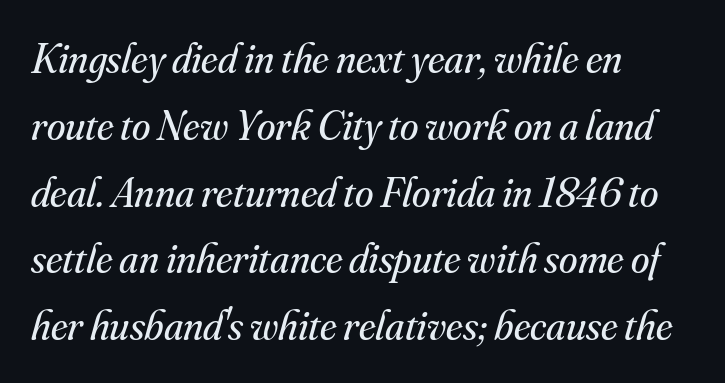
The image shows 42 px regular-weight serif type, italic (leaning right); set left-aligned, normal line spacing (1.59x), normal letter spacing, not underlined; medium stroke contrast and a small x-height.
